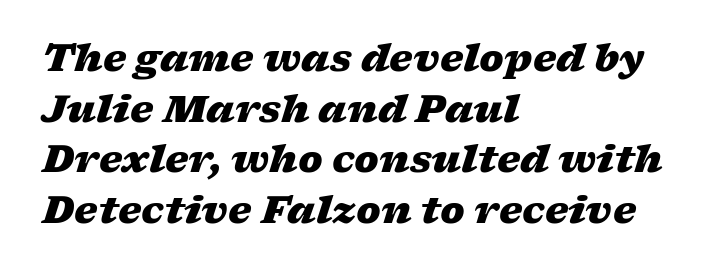
Q: Is the text bold? A: Yes.
Q: Is the text italic (slanted)? A: Yes, it leans right by about 17 degrees.
Q: Is the text underlined? A: No.
Q: How is the paragraph aligned? A: Left-aligned.
Q: Is the spacing between letters normal or unusually wide? A: Normal.
Q: Is the spacing between lines tight, normal or loose? A: Normal.
Q: Width (condensed, normal, or wide)? A: Wide.
Q: Stroke contrast? A: Low.
Q: x-height? A: Medium.
Q: Monospaced? A: No.
